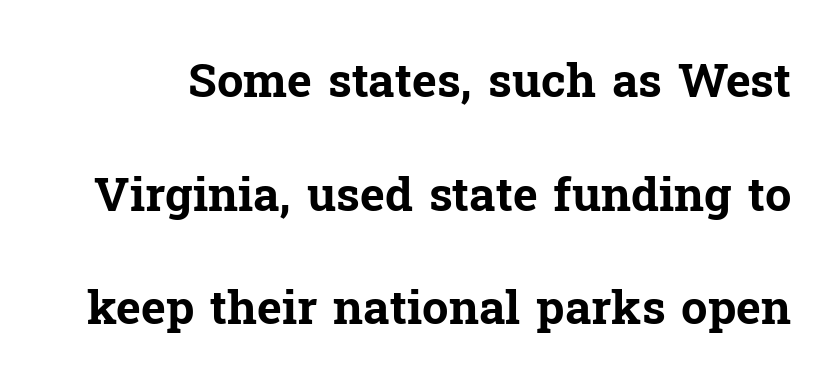
{"serif": "yes", "italic": "no", "bold": "yes", "weight": "bold", "width": "normal", "stroke_contrast": "low", "x_height": "medium", "monospaced": "no", "underline": "no", "line_spacing": "loose", "line_spacing_ratio": 2.42, "letter_spacing": "normal", "letter_spacing_em": 0.0, "glyph_px": 47}
